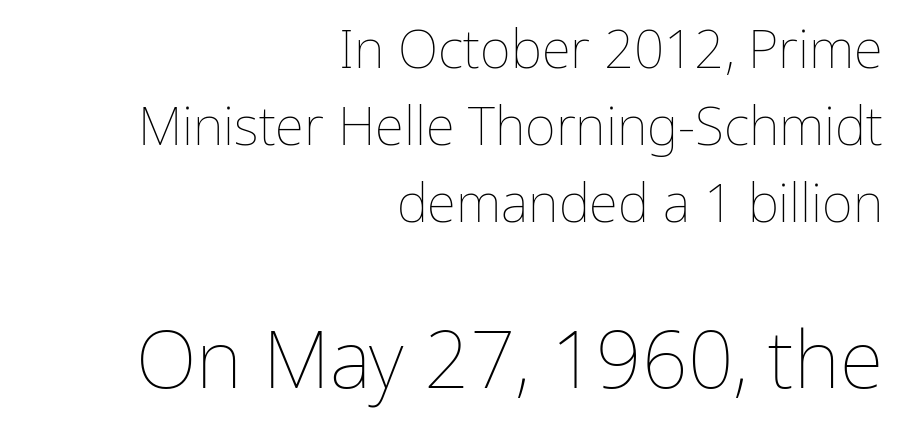
The passage shown stacks its lines at a standard gap. Words appear dense and cohesive because spacing is normal. This sample uses an upright cut, with every glyph sitting square on the baseline. Casual observation: everything's shoved over to the right. This sample has the flowing, uneven cadence of proportional lettering.
